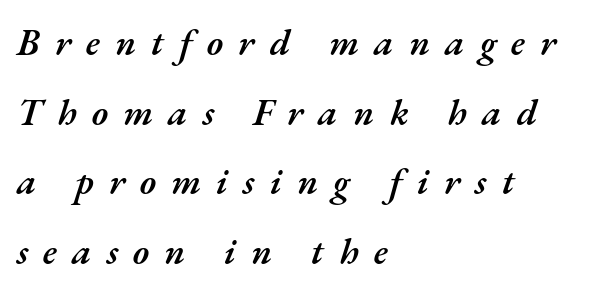
Q: Is the text bold? A: Semi-bold.
Q: Is the text italic (slanted)? A: Yes, it leans right by about 17 degrees.
Q: Is the text underlined? A: No.
Q: How is the paragraph aligned? A: Left-aligned.
Q: Is the spacing between letters normal or unusually wide? A: Unusually wide.
Q: Width (condensed, normal, or wide)? A: Normal.
Q: Stroke contrast? A: Medium.
Q: x-height? A: Small.
Q: Monospaced? A: No.
